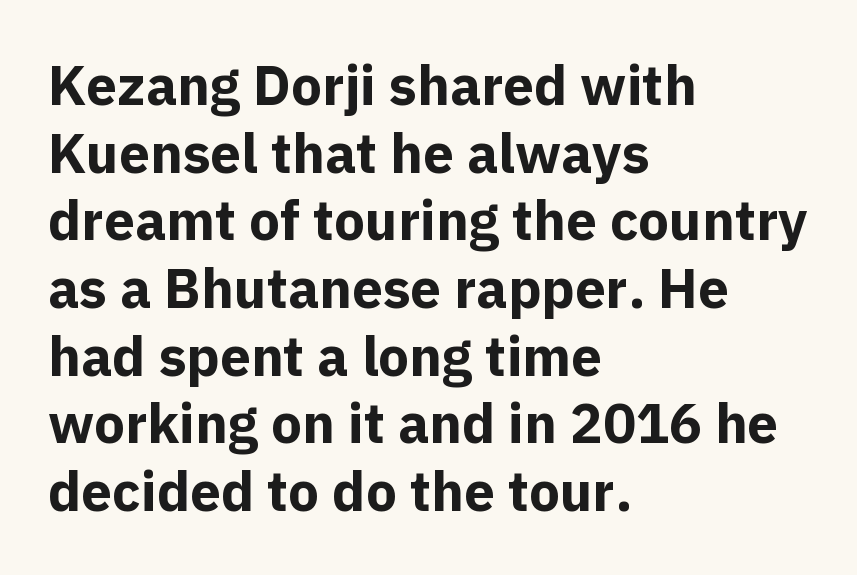
Q: Is the text bold? A: Yes.
Q: Is the text italic (slanted)? A: No, it is upright.
Q: Is the typeface a serif or a sans-serif typeface? A: Sans-serif.
Q: Is the text underlined? A: No.
Q: How is the paragraph aligned? A: Left-aligned.
Q: Is the spacing between letters normal or unusually wide? A: Normal.
Q: Width (condensed, normal, or wide)? A: Normal.
Q: x-height? A: Medium.
Q: Monospaced? A: No.
